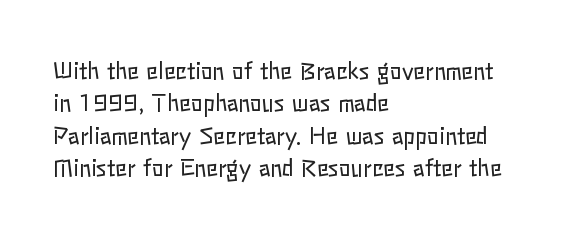
{"italic": "no", "bold": "no", "underline": "no", "align": "left", "line_spacing": "normal", "line_spacing_ratio": 1.47, "letter_spacing": "normal", "letter_spacing_em": 0.0, "glyph_px": 22}
